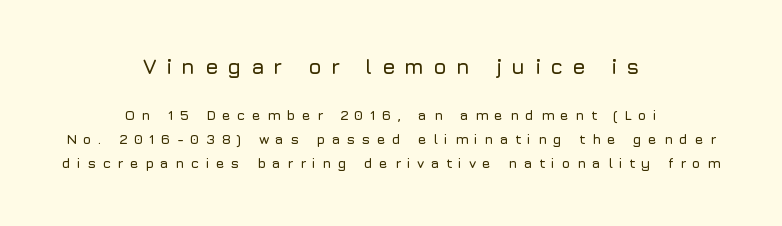
Q: Is the text italic (slanted)? A: No, it is upright.
Q: Is the text underlined? A: No.
Q: How is the paragraph aligned? A: Centered.
Q: Is the spacing between letters normal or unusually wide? A: Unusually wide.
Q: Which block of text is set in a larger size, the first (top) or the second (bottom)? A: The first (top) one.
